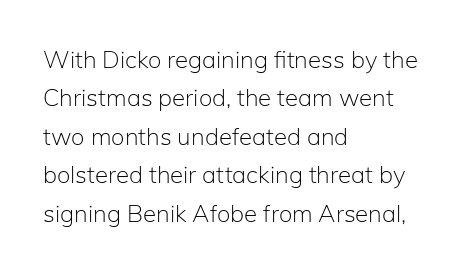
Plain, unruled lines of type. No heavy texture on the line: the type isn't bold. Look at the tracking — it's just the regular setting, nothing added. The axis of the letterforms is exactly vertical. The rows are spaced the way most documents space them.
